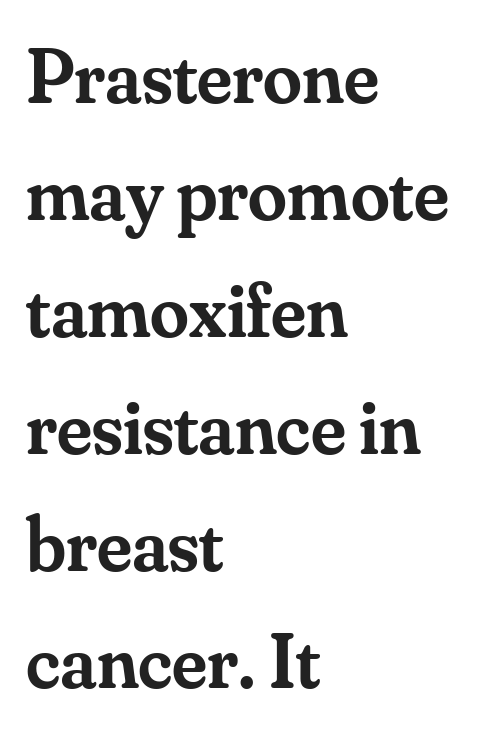
These lines stack with their left ends in a neat column. The sample has been set in demibold, a notch under bold. Quick note: underline off. Ascenders rise straight up at ninety degrees.
